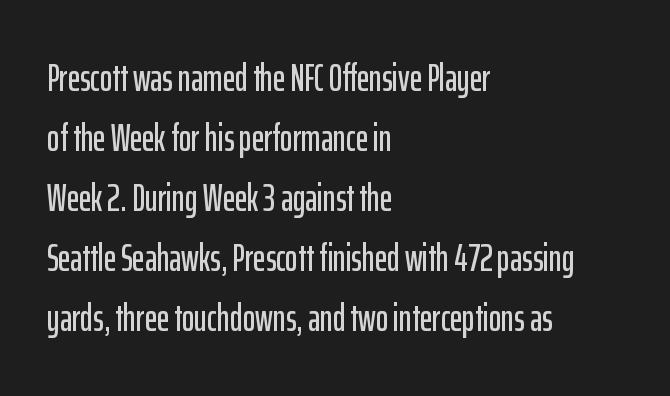
Q: Is the text italic (slanted)? A: No, it is upright.
Q: Is the typeface a serif or a sans-serif typeface? A: Sans-serif.
Q: Is the text underlined? A: No.
Q: How is the paragraph aligned? A: Left-aligned.
Q: Is the spacing between letters normal or unusually wide? A: Normal.
Q: Is the spacing between lines tight, normal or loose? A: Normal.
Q: Width (condensed, normal, or wide)? A: Condensed.
Q: Stroke contrast? A: Low.
Q: x-height? A: Medium.
Q: Monospaced? A: No.
